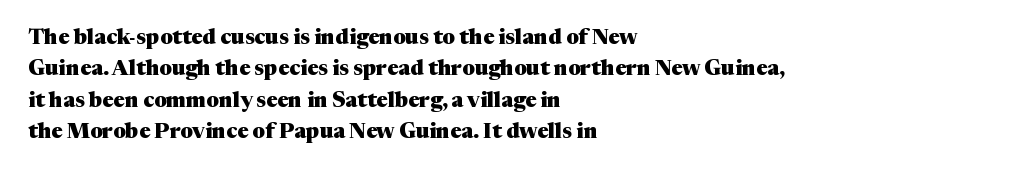
The passage shown is emphatically bold. The specimen reads as upright at a glance. Alignment: flush left. What stands out about the letter spacing? Nothing — it is the standard amount. The block of text has a typical density, with ordinary space between rows. The words here are not underlined.
